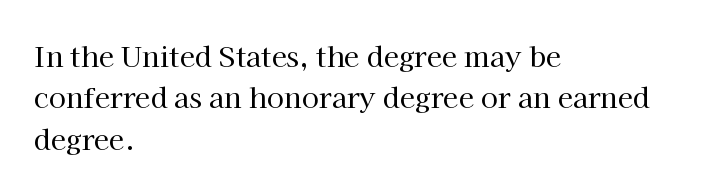
{"serif": "yes", "italic": "no", "bold": "no", "weight": "regular", "width": "normal", "stroke_contrast": "high", "x_height": "medium", "monospaced": "no", "underline": "no", "align": "left", "line_spacing": "normal", "line_spacing_ratio": 1.48, "letter_spacing": "normal", "letter_spacing_em": 0.0, "glyph_px": 28}
